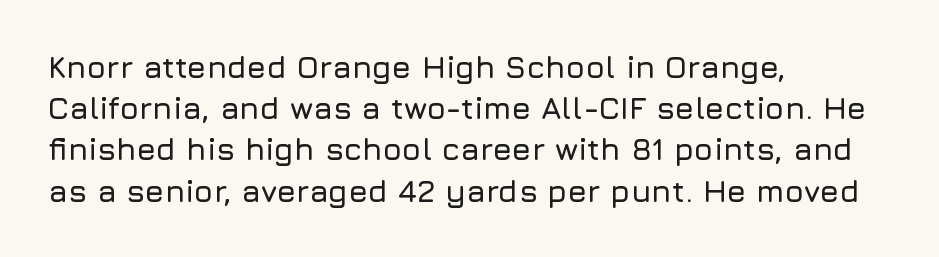
The image shows 31 px sans-serif type, upright; set left-aligned, normal line spacing (1.33x), normal letter spacing, not underlined; low stroke contrast and a medium x-height.
